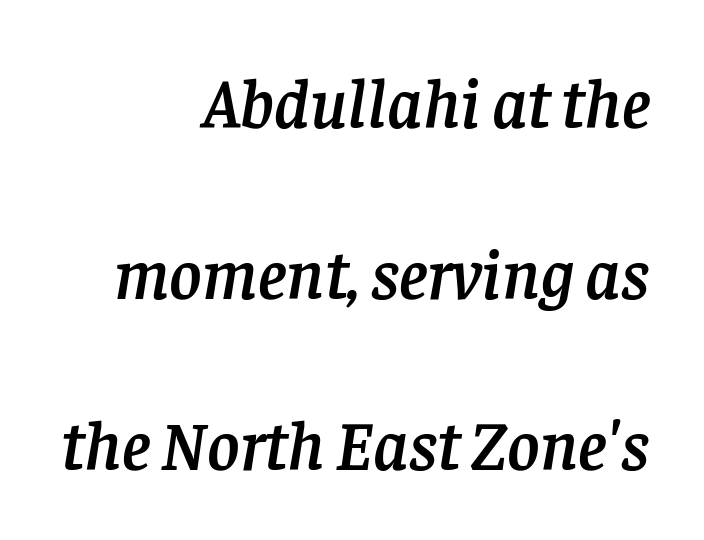
The text was rendered using a seriffed face with decorative stroke endings. Quick note: underline off. Every character sits at an angle, as italics do. Whoever set this chose breathing room over compactness in the vertical rhythm. Letter spacing: default.
